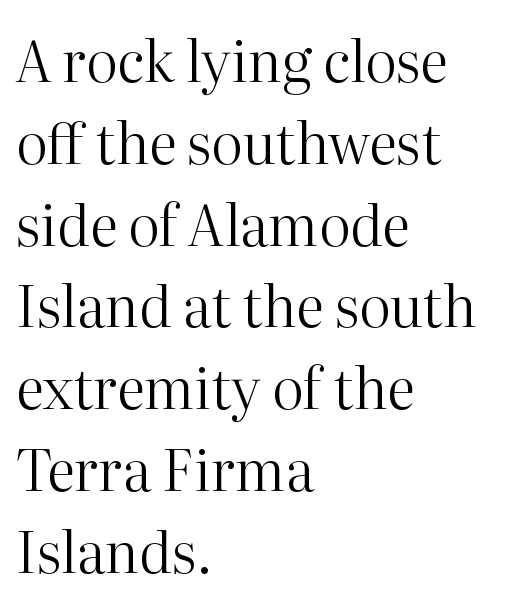
The image shows 56 px regular-weight serif type, upright; set left-aligned, normal line spacing (1.46x), normal letter spacing, not underlined; high stroke contrast and a medium x-height.
